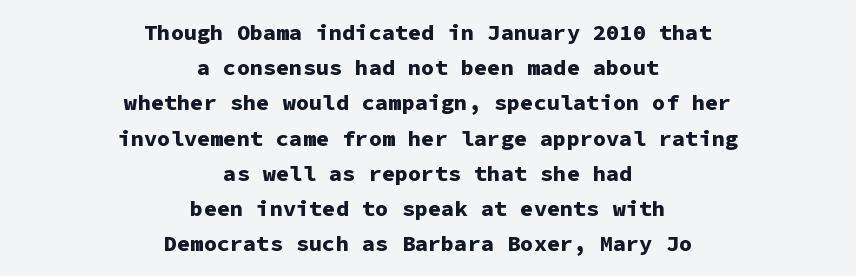
Honestly, the row spacing looks completely unremarkable. A roman cut, with each character standing at attention. Each word holds together tightly as a unit, with standard inter-letter gaps. These lines stack symmetrically, like a column narrowing and widening about its center.
